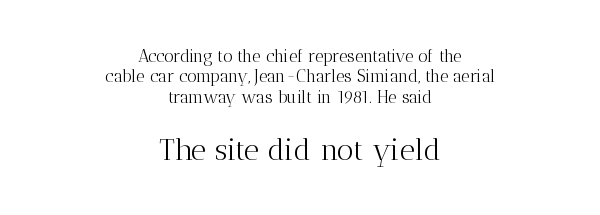
{"serif": "yes", "italic": "no", "bold": "no", "weight": "light", "width": "normal", "stroke_contrast": "medium", "x_height": "medium", "monospaced": "no", "underline": "no", "align": "center", "line_spacing_ratio": 1.2, "letter_spacing": "normal", "letter_spacing_em": 0.0, "larger_block": "second", "size_ratio": 1.76, "glyph_px": 30}
